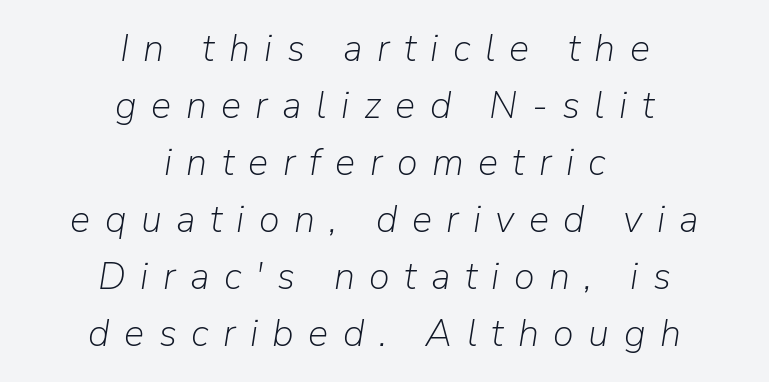
These lines are rendered in a variable-pitch font. Think standard paragraph weight, or any step lighter than that. Words float on clear page, feet unadorned. Regarding leading, the lines here are spaced in the standard way. Notice how the passage keeps no hard edge, just a central spine.
